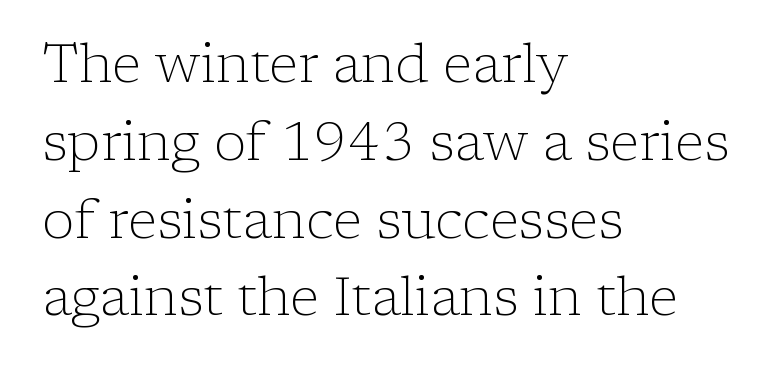
The rows are spaced the way most documents space them. Think standard paragraph weight, or any step lighter than that. The face used here is proportionally spaced, like ordinary book or web type. Are there feet on the stems? There are — it's a serif.
